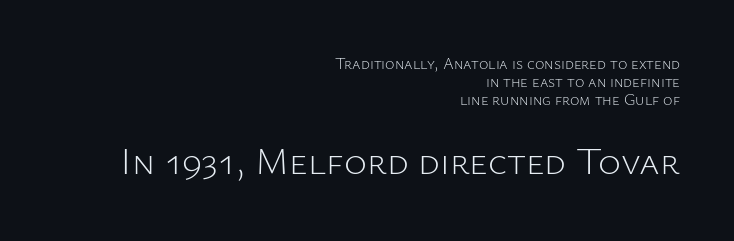
Q: Is the text bold? A: No.
Q: Is the text italic (slanted)? A: No, it is upright.
Q: Is the typeface a serif or a sans-serif typeface? A: Sans-serif.
Q: Is the text underlined? A: No.
Q: How is the paragraph aligned? A: Right-aligned.
Q: Is the spacing between letters normal or unusually wide? A: Normal.
Q: Is the spacing between lines tight, normal or loose? A: Tight.
Q: Which block of text is set in a larger size, the first (top) or the second (bottom)? A: The second (bottom) one.
Q: Width (condensed, normal, or wide)? A: Normal.
Q: Stroke contrast? A: Low.
Q: x-height? A: Medium.
Q: Monospaced? A: No.
